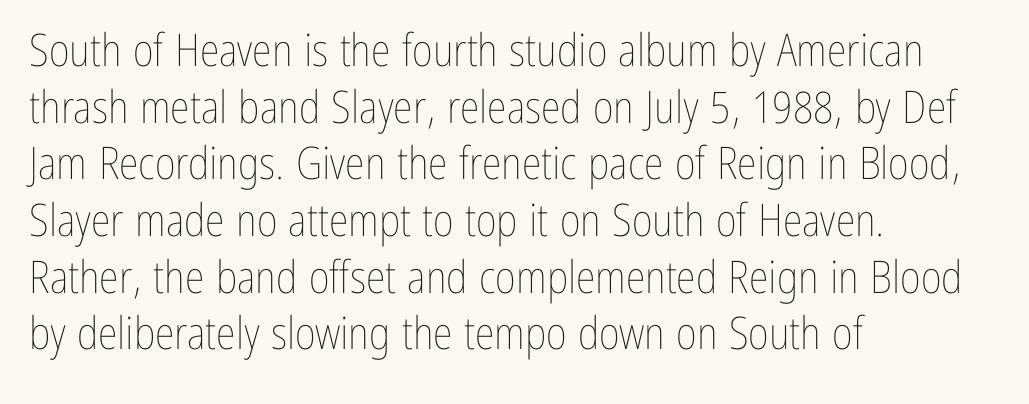
The image shows 45 px thin, condensed type, upright; set left-aligned, normal line spacing (1.26x), normal letter spacing, not underlined; low stroke contrast and a medium x-height.
